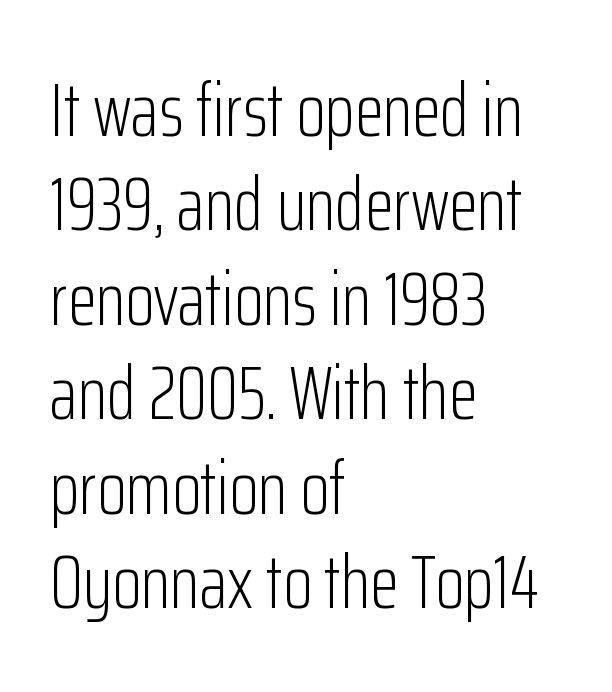
The image shows 75 px light, condensed sans-serif type, upright; set left-aligned, normal line spacing (1.26x), normal letter spacing, not underlined; low stroke contrast and a medium x-height.
